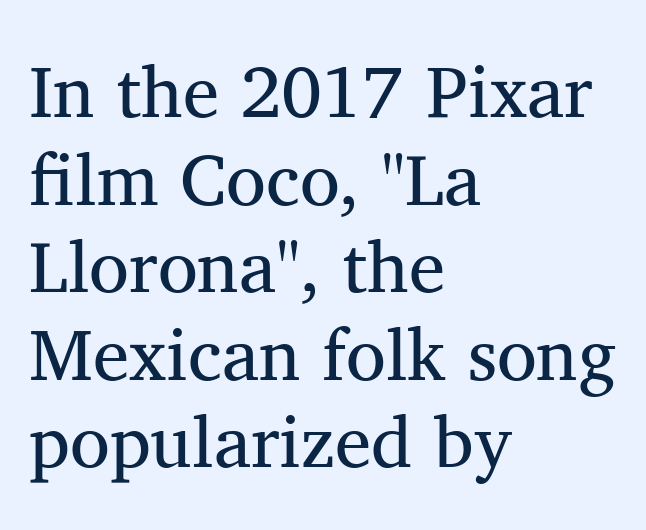
{"serif": "yes", "italic": "no", "bold": "no", "weight": "regular", "width": "normal", "stroke_contrast": "medium", "x_height": "medium", "monospaced": "no", "underline": "no", "align": "left", "line_spacing_ratio": 1.2, "letter_spacing": "normal", "letter_spacing_em": 0.0, "glyph_px": 73}
